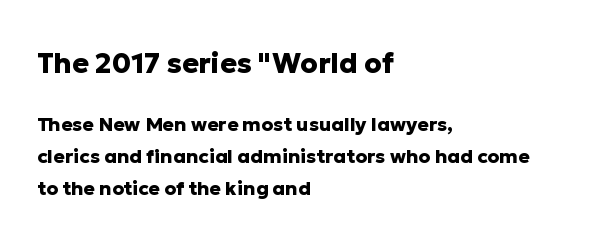
Q: Is the text bold? A: Yes.
Q: Is the text italic (slanted)? A: No, it is upright.
Q: Is the typeface a serif or a sans-serif typeface? A: Sans-serif.
Q: Is the text underlined? A: No.
Q: How is the paragraph aligned? A: Left-aligned.
Q: Is the spacing between letters normal or unusually wide? A: Normal.
Q: Is the spacing between lines tight, normal or loose? A: Normal.
Q: Which block of text is set in a larger size, the first (top) or the second (bottom)? A: The first (top) one.
Q: Width (condensed, normal, or wide)? A: Normal.
Q: Stroke contrast? A: Low.
Q: x-height? A: Medium.
Q: Monospaced? A: No.
